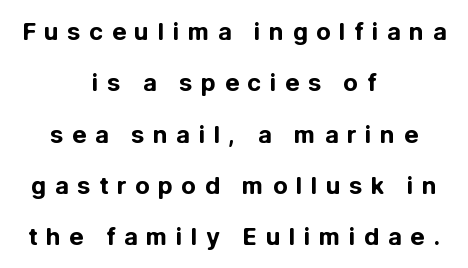
{"italic": "no", "bold": "yes", "underline": "no", "align": "center", "line_spacing": "loose", "line_spacing_ratio": 2.14, "letter_spacing": "wide", "letter_spacing_em": 0.35, "glyph_px": 24}
